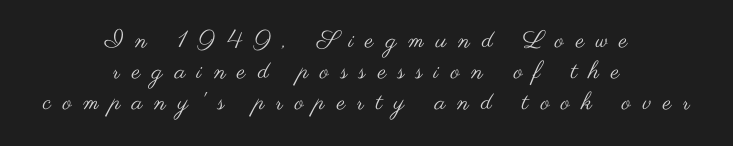
Bare-footed words on every line. These lines have a slow, spaced-out rhythm from letter to letter. The lines sit at an ordinary, default distance from one another. Does the copy run flush right? No — it is centered line by line. This reads as an unemphasized weight, regular at the heaviest.
